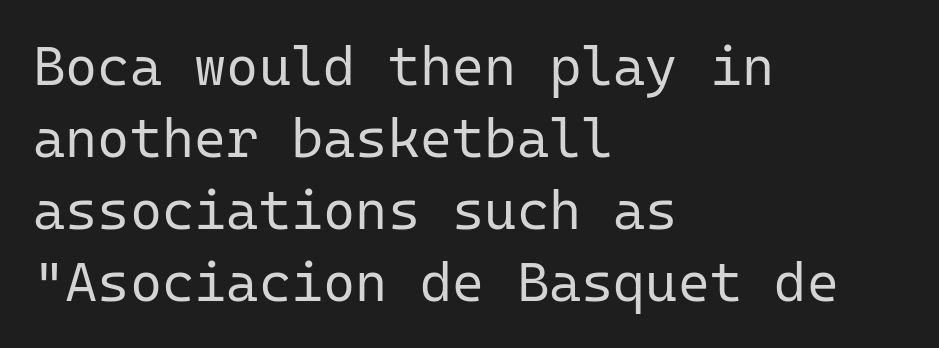
{"serif": "no", "italic": "no", "bold": "no", "weight": "regular", "width": "normal", "stroke_contrast": "low", "x_height": "medium", "monospaced": "yes", "underline": "no", "align": "left", "line_spacing": "normal", "line_spacing_ratio": 1.31, "letter_spacing": "normal", "letter_spacing_em": 0.0, "glyph_px": 55}
